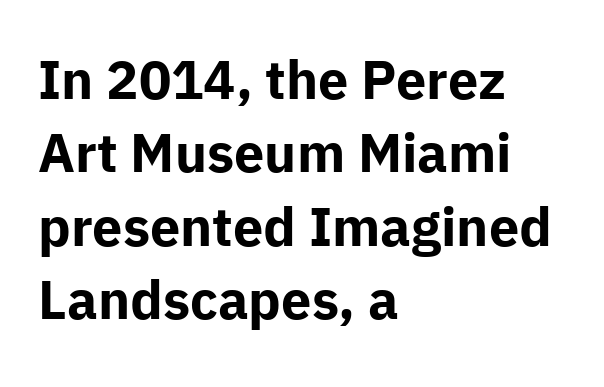
Q: Is the text bold? A: Yes.
Q: Is the text italic (slanted)? A: No, it is upright.
Q: Is the typeface a serif or a sans-serif typeface? A: Sans-serif.
Q: Is the text underlined? A: No.
Q: How is the paragraph aligned? A: Left-aligned.
Q: Is the spacing between letters normal or unusually wide? A: Normal.
Q: Is the spacing between lines tight, normal or loose? A: Normal.
Q: Width (condensed, normal, or wide)? A: Normal.
Q: Stroke contrast? A: Low.
Q: x-height? A: Medium.
Q: Monospaced? A: No.
